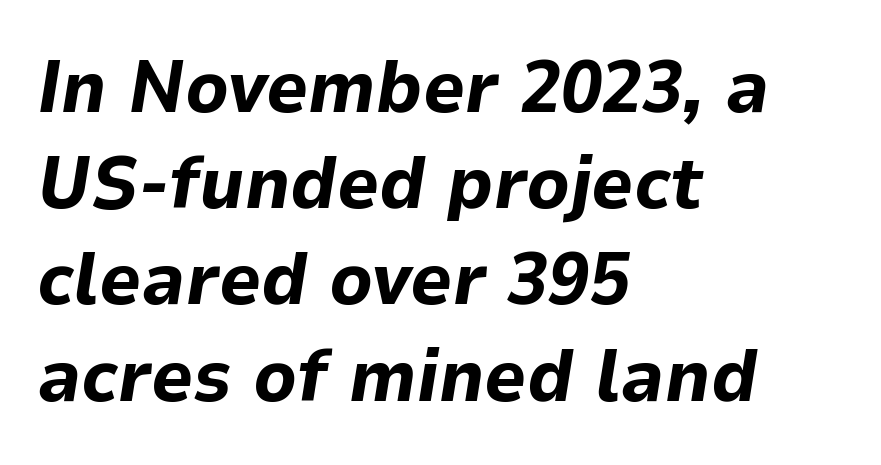
Slanted lettering throughout. Nobody drew a line under any word here. Students, observe: this is what conventionally led text looks like. Varying glyph widths throughout — classic text-font behaviour. These lines keep a tight, regular rhythm from letter to letter. Which margin do the lines hug? The left one — the right edge is uneven.
